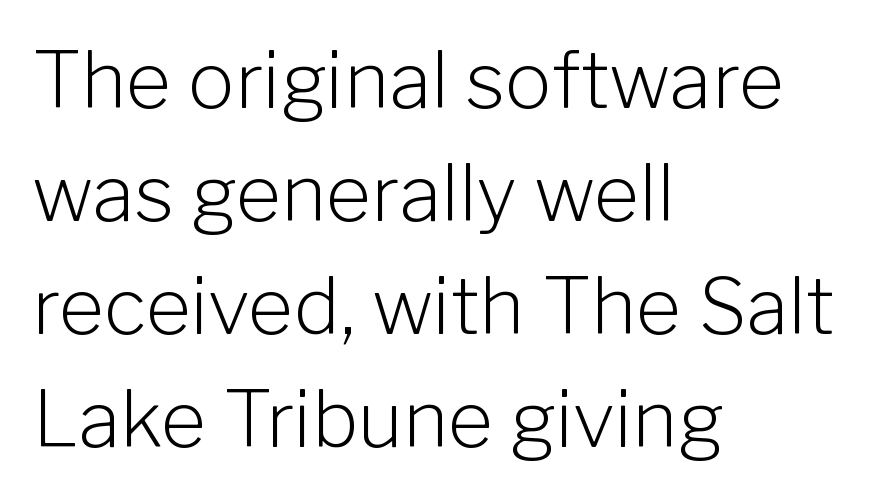
{"serif": "no", "italic": "no", "bold": "no", "weight": "light", "width": "normal", "stroke_contrast": "low", "x_height": "medium", "monospaced": "no", "underline": "no", "align": "left", "line_spacing": "normal", "line_spacing_ratio": 1.45, "letter_spacing": "normal", "letter_spacing_em": 0.0, "glyph_px": 78}
